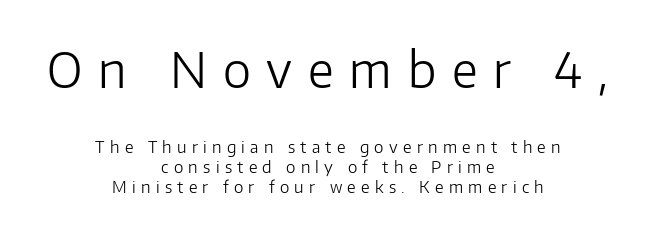
The image shows 48 px light sans-serif type, upright; set centered, line spacing 1.24x, unusually wide letter spacing (+0.33 em), not underlined; the first (top) block is 3.0x larger; low stroke contrast and a medium x-height.
